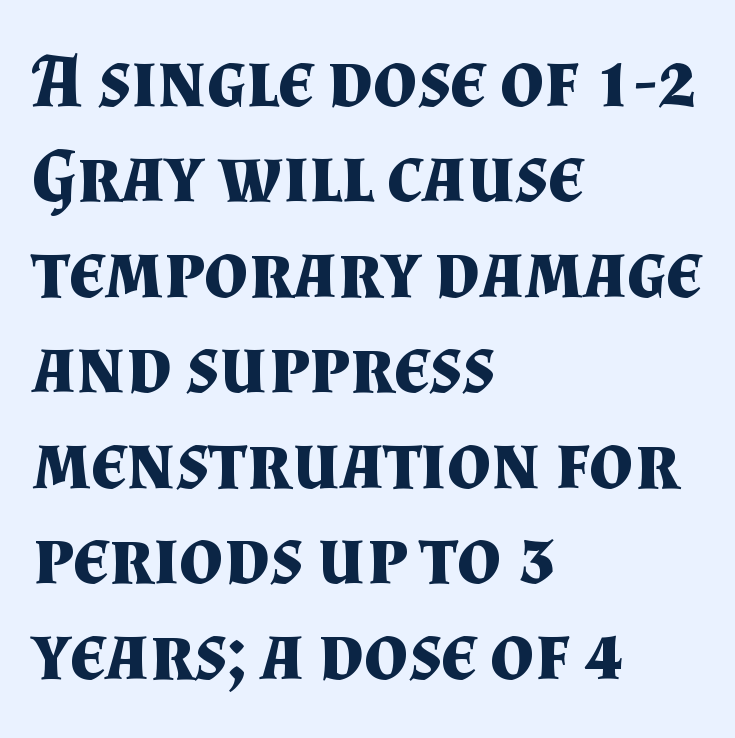
Q: Is the text bold? A: Yes.
Q: Is the text italic (slanted)? A: No, it is upright.
Q: Is the typeface a serif or a sans-serif typeface? A: Serif.
Q: Is the text underlined? A: No.
Q: How is the paragraph aligned? A: Left-aligned.
Q: Is the spacing between letters normal or unusually wide? A: Normal.
Q: Width (condensed, normal, or wide)? A: Normal.
Q: Stroke contrast? A: Medium.
Q: x-height? A: Small.
Q: Monospaced? A: No.
